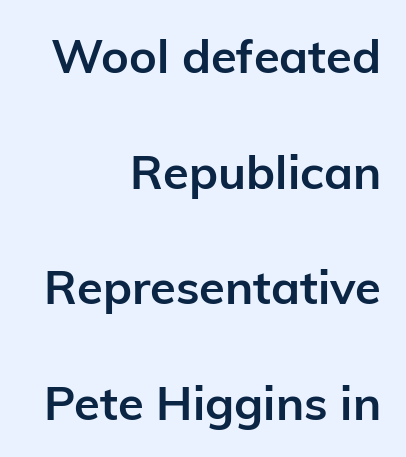
{"serif": "no", "italic": "no", "bold": "yes", "weight": "semibold", "width": "normal", "stroke_contrast": "low", "x_height": "medium", "monospaced": "no", "underline": "no", "align": "right", "line_spacing": "loose", "line_spacing_ratio": 2.46, "letter_spacing": "normal", "letter_spacing_em": 0.0, "glyph_px": 47}
